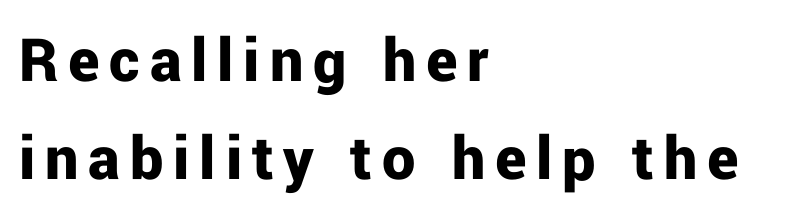
The image shows 66 px bold sans-serif type, upright; set left-aligned, normal line spacing (1.48x), not underlined; low stroke contrast and a medium x-height.
